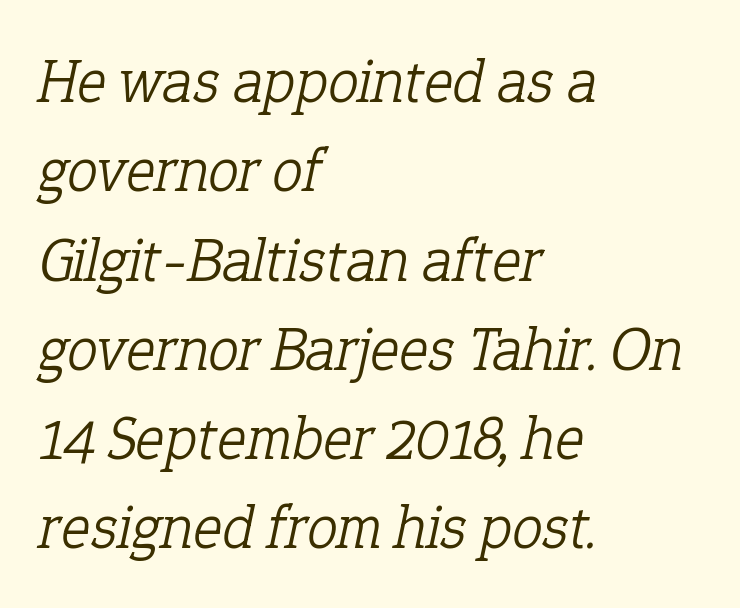
The image shows 62 px light serif type, italic (leaning right); set left-aligned, normal line spacing (1.44x), normal letter spacing, not underlined; low stroke contrast and a medium x-height.
